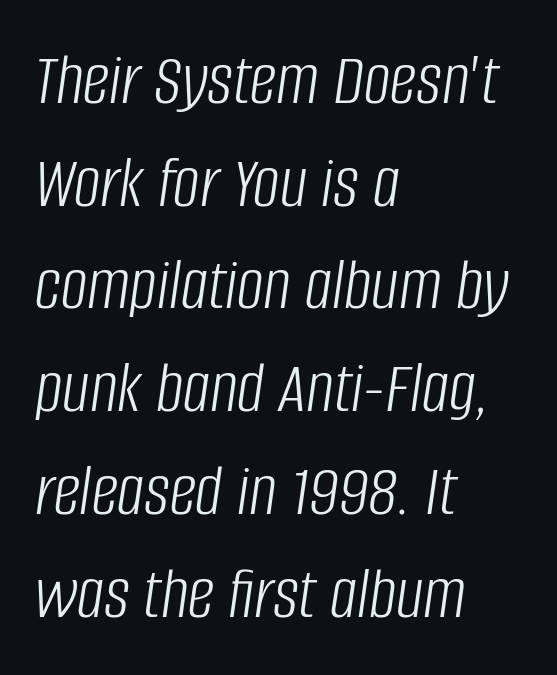
The image shows 75 px light, condensed type, italic (leaning right); set left-aligned, normal line spacing (1.37x), normal letter spacing, not underlined; low stroke contrast and a large x-height.
